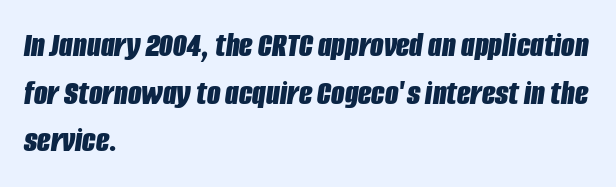
Q: Is the text bold? A: Yes.
Q: Is the text italic (slanted)? A: Yes, it leans right by about 8 degrees.
Q: Is the text underlined? A: No.
Q: How is the paragraph aligned? A: Left-aligned.
Q: Is the spacing between letters normal or unusually wide? A: Normal.
Q: Is the spacing between lines tight, normal or loose? A: Normal.
Q: Width (condensed, normal, or wide)? A: Condensed.
Q: Stroke contrast? A: Low.
Q: x-height? A: Large.
Q: Monospaced? A: No.
